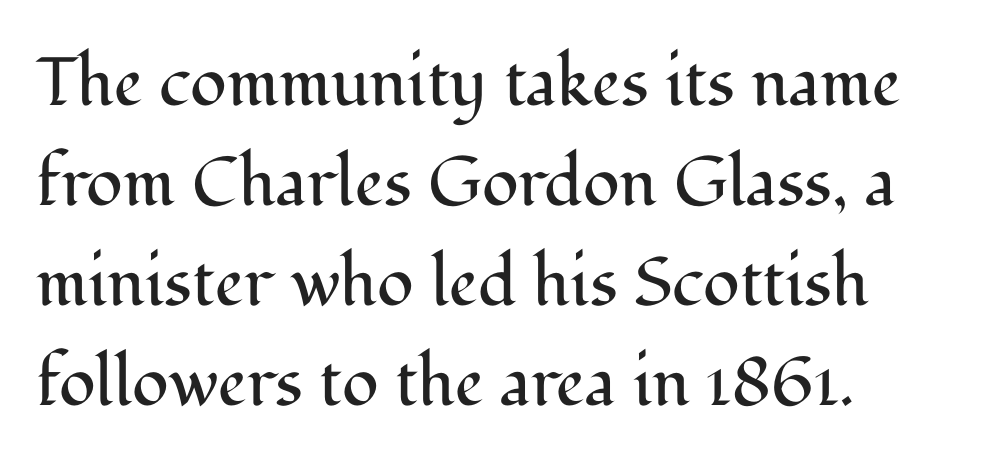
The image shows 68 px regular-weight serif type, upright; set left-aligned, normal line spacing (1.47x), normal letter spacing, not underlined; medium stroke contrast and a medium x-height.
